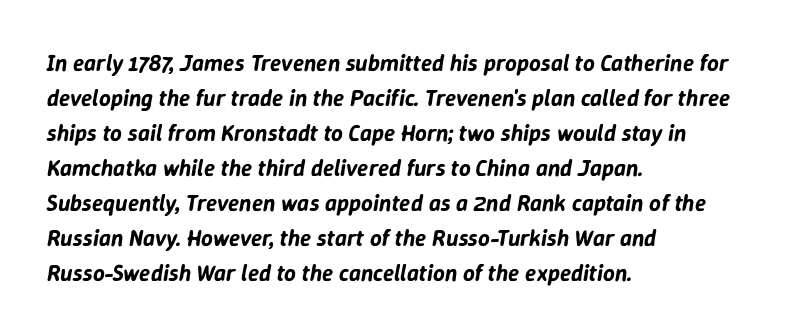
Q: Is the text italic (slanted)? A: Yes, it leans right by about 9 degrees.
Q: Is the text underlined? A: No.
Q: How is the paragraph aligned? A: Left-aligned.
Q: Is the spacing between letters normal or unusually wide? A: Normal.
Q: Is the spacing between lines tight, normal or loose? A: Normal.
